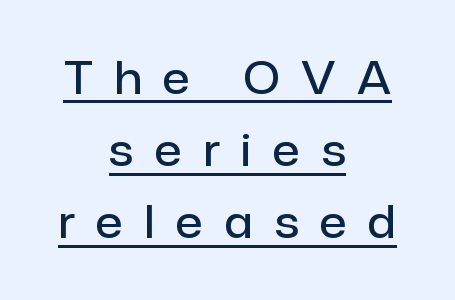
The image shows 44 px semibold sans-serif type, upright; set centered, normal line spacing (1.64x), unusually wide letter spacing (+0.49 em), underlined; low stroke contrast and a medium x-height.
